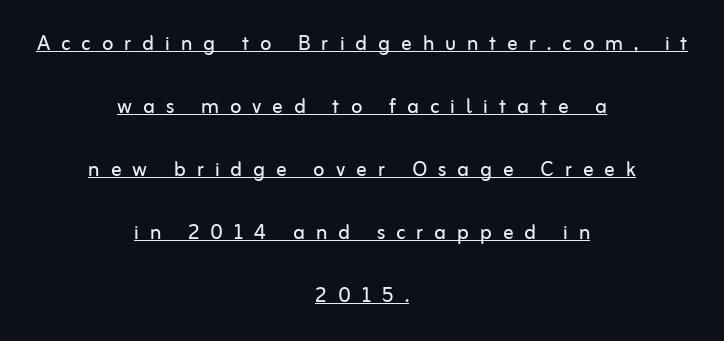
The image shows 26 px text type, upright; set centered, loose line spacing (2.42x), unusually wide letter spacing (+0.42 em), underlined.
